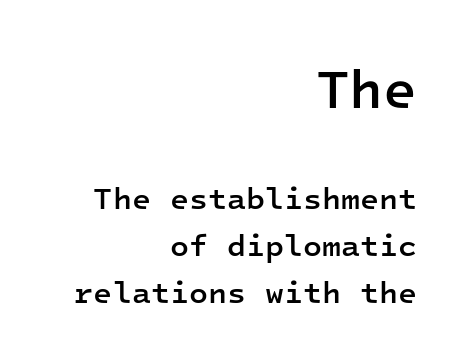
Q: Is the text bold? A: Semi-bold.
Q: Is the text italic (slanted)? A: No, it is upright.
Q: Is the typeface a serif or a sans-serif typeface? A: Sans-serif.
Q: Is the text underlined? A: No.
Q: How is the paragraph aligned? A: Right-aligned.
Q: Is the spacing between letters normal or unusually wide? A: Normal.
Q: Is the spacing between lines tight, normal or loose? A: Normal.
Q: Which block of text is set in a larger size, the first (top) or the second (bottom)? A: The first (top) one.
Q: Width (condensed, normal, or wide)? A: Normal.
Q: Stroke contrast? A: Low.
Q: x-height? A: Medium.
Q: Monospaced? A: Yes.
